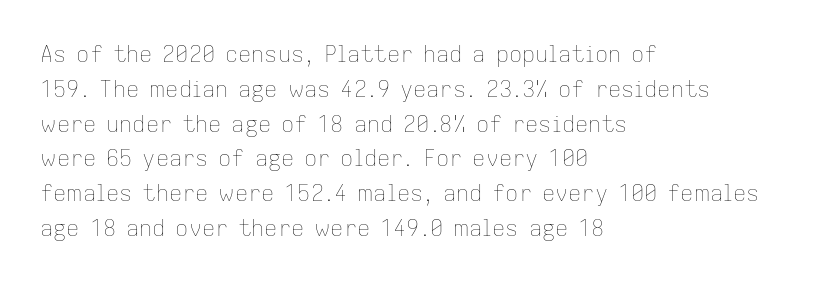
Q: Is the text bold? A: No.
Q: Is the text italic (slanted)? A: No, it is upright.
Q: Is the text underlined? A: No.
Q: How is the paragraph aligned? A: Left-aligned.
Q: Is the spacing between letters normal or unusually wide? A: Normal.
Q: Is the spacing between lines tight, normal or loose? A: Normal.
